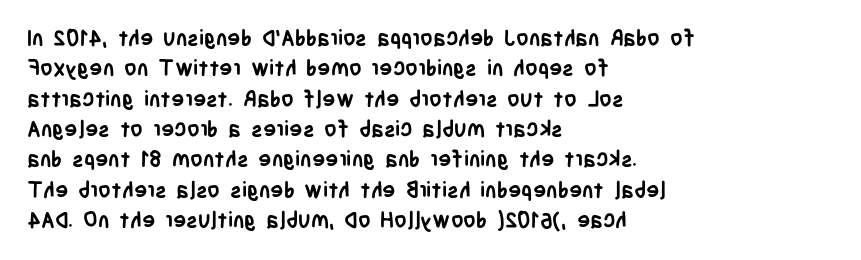
{"italic": "no", "bold": "yes", "underline": "no", "align": "left", "line_spacing": "normal", "line_spacing_ratio": 1.38, "letter_spacing": "normal", "letter_spacing_em": 0.0, "glyph_px": 22}
